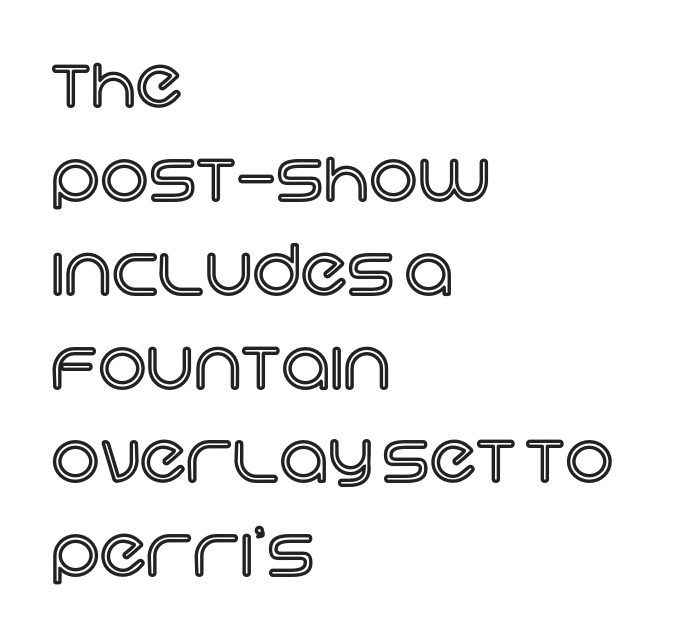
The image shows 68 px text type, upright; set left-aligned, normal line spacing (1.38x), normal letter spacing, not underlined; a large x-height.
